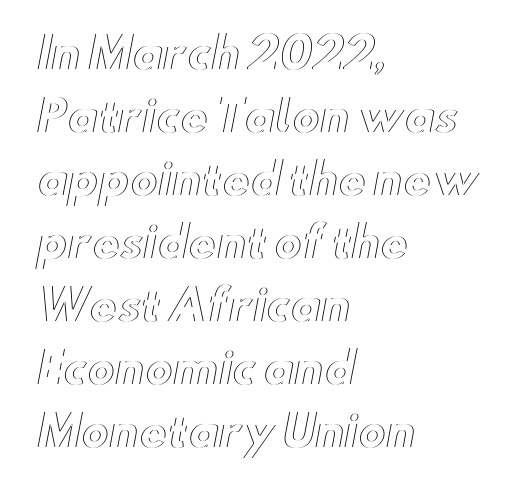
Horizontally, the lines are justified to the leading edge only. The glyphs are unaccompanied by any horizontal stroke below them. You could not count columns in this text — the font is proportionally spaced. The lines sit at an ordinary, default distance from one another.
